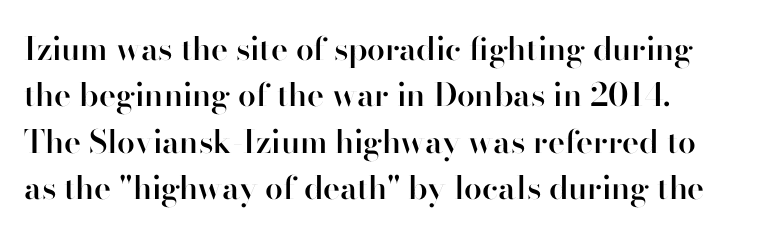
Q: Is the text bold? A: Semi-bold.
Q: Is the text italic (slanted)? A: No, it is upright.
Q: Is the typeface a serif or a sans-serif typeface? A: Sans-serif.
Q: Is the text underlined? A: No.
Q: Is the spacing between letters normal or unusually wide? A: Normal.
Q: Is the spacing between lines tight, normal or loose? A: Normal.
Q: Width (condensed, normal, or wide)? A: Normal.
Q: Stroke contrast? A: High.
Q: x-height? A: Small.
Q: Monospaced? A: No.
